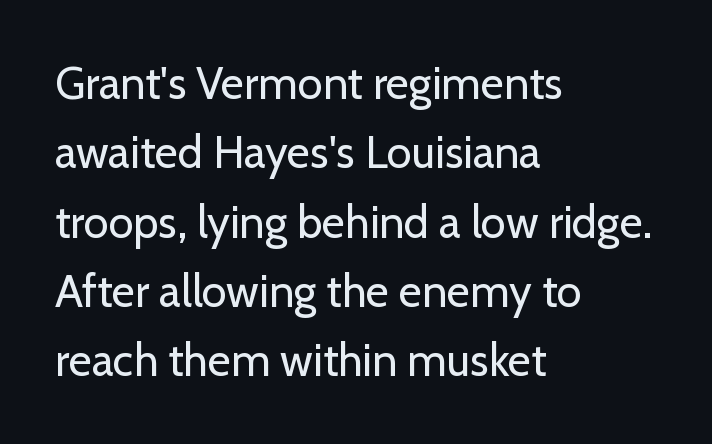
{"serif": "no", "italic": "no", "bold": "no", "weight": "regular", "width": "normal", "stroke_contrast": "low", "x_height": "medium", "monospaced": "no", "underline": "no", "align": "left", "line_spacing": "normal", "line_spacing_ratio": 1.54, "letter_spacing": "normal", "letter_spacing_em": 0.0, "glyph_px": 45}
